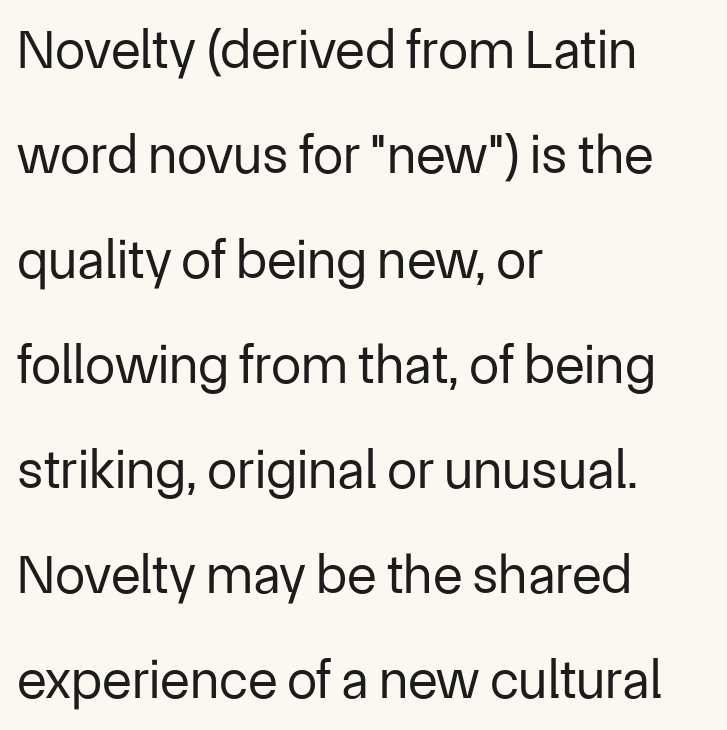
This sample is left-justified, so line endings fall wherever the words run out. A sans-serif font was chosen for this passage. The gaps between neighbouring characters are ordinary and unremarkable. The passage shown is typed in a proportional face where columns would drift. Weight class: somewhere from thin through regular. What's the leading like? Stretched, with rows far apart.
